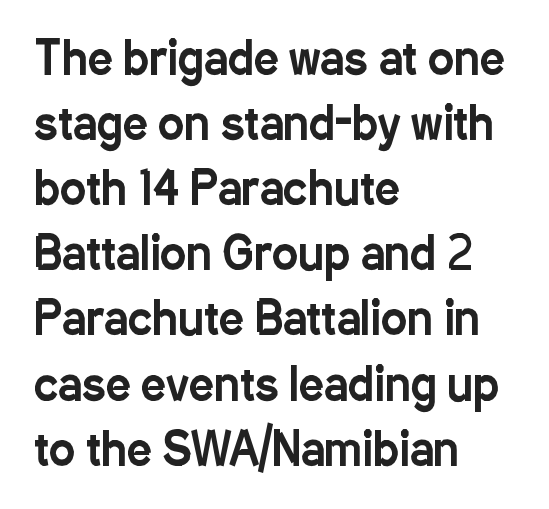
Q: Is the text italic (slanted)? A: No, it is upright.
Q: Is the typeface a serif or a sans-serif typeface? A: Sans-serif.
Q: Is the text underlined? A: No.
Q: How is the paragraph aligned? A: Left-aligned.
Q: Is the spacing between letters normal or unusually wide? A: Normal.
Q: Is the spacing between lines tight, normal or loose? A: Normal.
Q: Width (condensed, normal, or wide)? A: Condensed.
Q: Stroke contrast? A: Low.
Q: x-height? A: Medium.
Q: Monospaced? A: No.
